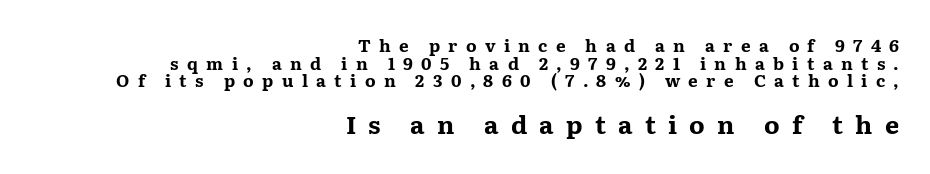
{"italic": "no", "bold": "yes", "underline": "no", "align": "right", "line_spacing": "tight", "line_spacing_ratio": 1.04, "letter_spacing": "wide", "letter_spacing_em": 0.49, "larger_block": "second", "size_ratio": 1.47, "glyph_px": 25}
